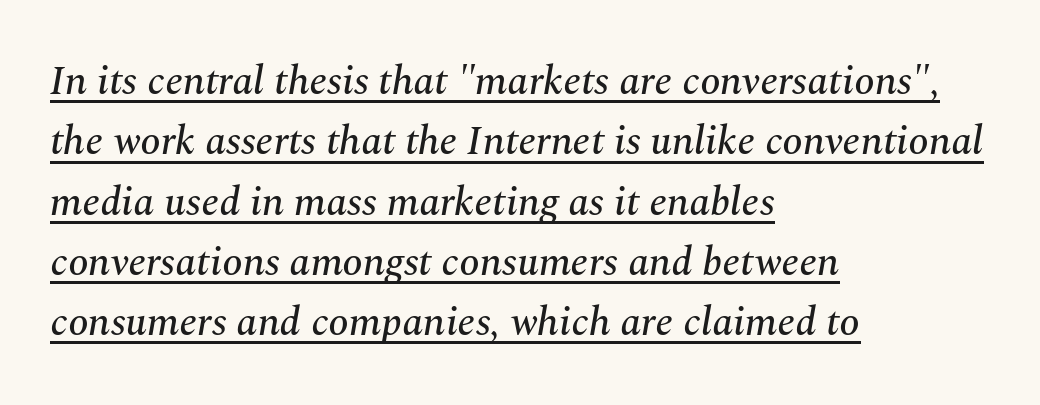
Letterform terminals end in serifs throughout the passage. Beneath each row of characters lies a ruled line. These lines keep a tight, regular rhythm from letter to letter. The typography opts for an oblique posture over an upright one.
